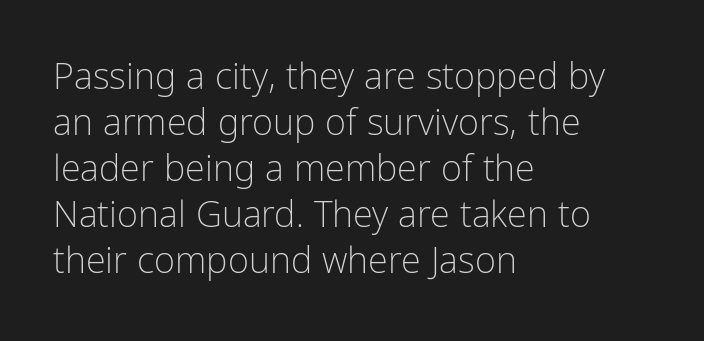
The face looks like a standard text weight, possibly lighter. Honestly, the row spacing looks completely unremarkable. Between one letter and the next there's only the usual sliver of space. The setting favours the left margin, as ordinary paragraphs usually do.
